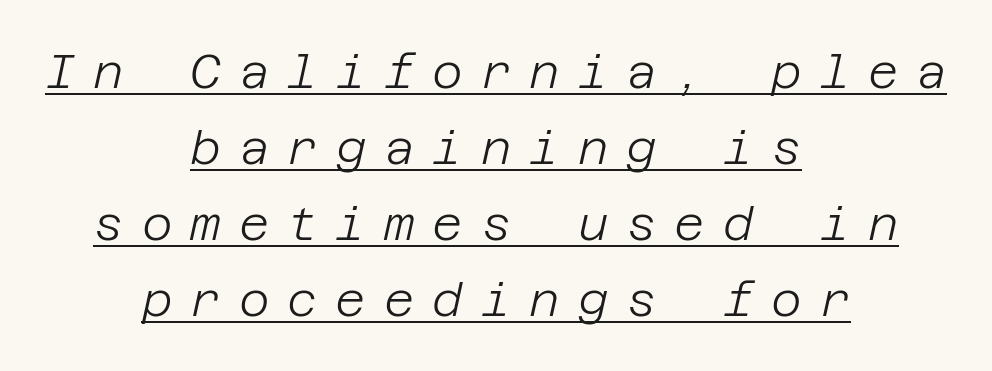
{"italic": "yes", "lean": "right", "slant_degrees": 12, "bold": "no", "weight": "light", "width": "normal", "stroke_contrast": "low", "x_height": "large", "underline": "yes", "align": "center", "line_spacing": "normal", "line_spacing_ratio": 1.62, "letter_spacing": "wide", "letter_spacing_em": 0.38, "glyph_px": 47}
